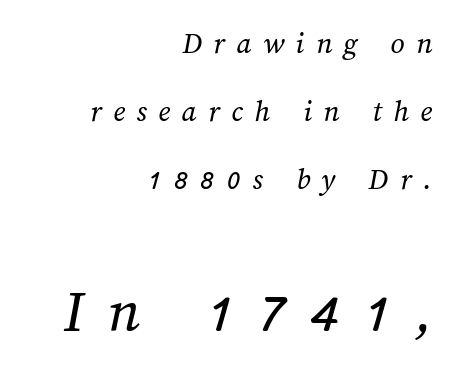
The image shows 62 px regular-weight type; set right-aligned, loose line spacing (2.19x), unusually wide letter spacing (+0.37 em), not underlined; the second (bottom) block is 2.0x larger; medium stroke contrast and a medium x-height.
